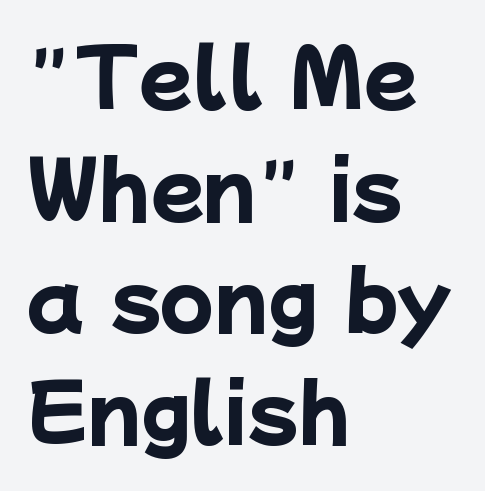
Whoever set this chose a conventional vertical rhythm. Underlining? Definitely not there. The face used here is a sans, in the tradition of grotesques and geometrics. Summary of weight: heavy, a full bold.
